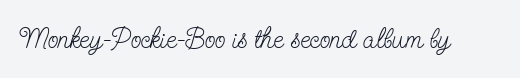
Q: Is the text bold? A: No.
Q: Is the text italic (slanted)? A: Yes.
Q: Is the typeface a serif or a sans-serif typeface? A: Serif.
Q: Is the text underlined? A: No.
Q: Is the spacing between letters normal or unusually wide? A: Normal.
Q: Width (condensed, normal, or wide)? A: Condensed.
Q: Stroke contrast? A: Low.
Q: x-height? A: Small.
Q: Monospaced? A: No.
